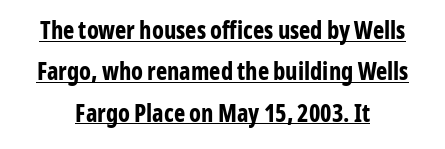
{"italic": "no", "bold": "yes", "underline": "yes", "align": "center", "line_spacing_ratio": 1.72, "letter_spacing": "normal", "letter_spacing_em": 0.0, "glyph_px": 24}
